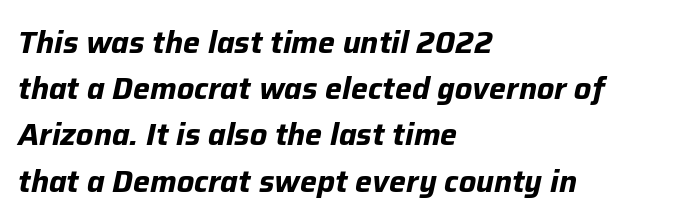
{"italic": "yes", "lean": "right", "slant_degrees": 12, "bold": "yes", "weight": "bold", "width": "normal", "stroke_contrast": "low", "x_height": "medium", "monospaced": "no", "underline": "no", "align": "left", "line_spacing": "normal", "line_spacing_ratio": 1.54, "letter_spacing": "normal", "letter_spacing_em": 0.0, "glyph_px": 30}
